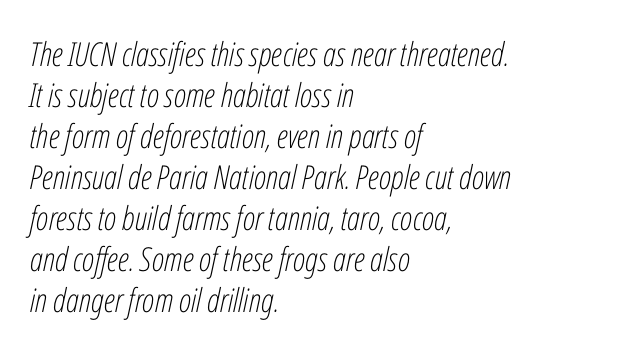
Q: Is the text bold? A: No.
Q: Is the text italic (slanted)? A: Yes, it leans right by about 12 degrees.
Q: Is the text underlined? A: No.
Q: How is the paragraph aligned? A: Left-aligned.
Q: Is the spacing between letters normal or unusually wide? A: Normal.
Q: Width (condensed, normal, or wide)? A: Condensed.
Q: Stroke contrast? A: Low.
Q: x-height? A: Medium.
Q: Monospaced? A: No.
